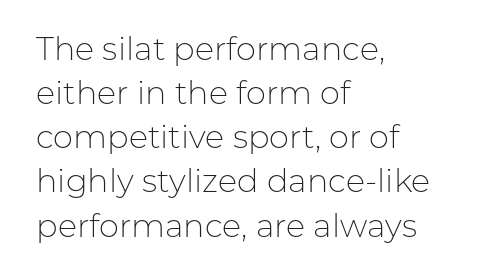
Each letter keeps its own natural width here, so spacing adapts to shape. Compared with typical paragraphs, the rows here are spaced about the same. The string is rendered with underlining switched off. Weight: regular or lighter. Default kerning and tracking; the words read as compact shapes.
